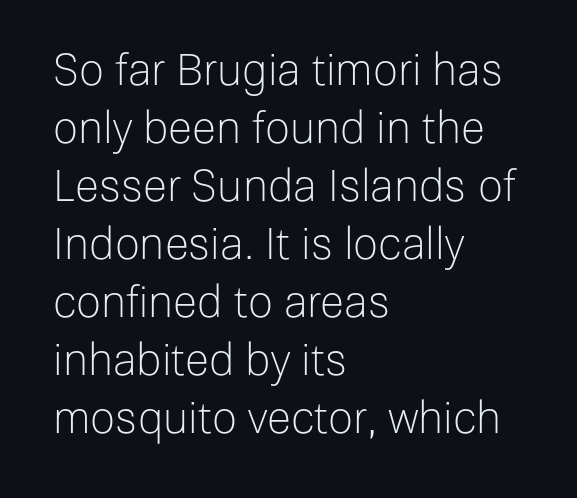
Q: Is the text bold? A: No.
Q: Is the text italic (slanted)? A: No, it is upright.
Q: Is the typeface a serif or a sans-serif typeface? A: Sans-serif.
Q: Is the text underlined? A: No.
Q: How is the paragraph aligned? A: Left-aligned.
Q: Is the spacing between letters normal or unusually wide? A: Normal.
Q: Is the spacing between lines tight, normal or loose? A: Normal.
Q: Width (condensed, normal, or wide)? A: Normal.
Q: Stroke contrast? A: Low.
Q: x-height? A: Medium.
Q: Monospaced? A: No.
